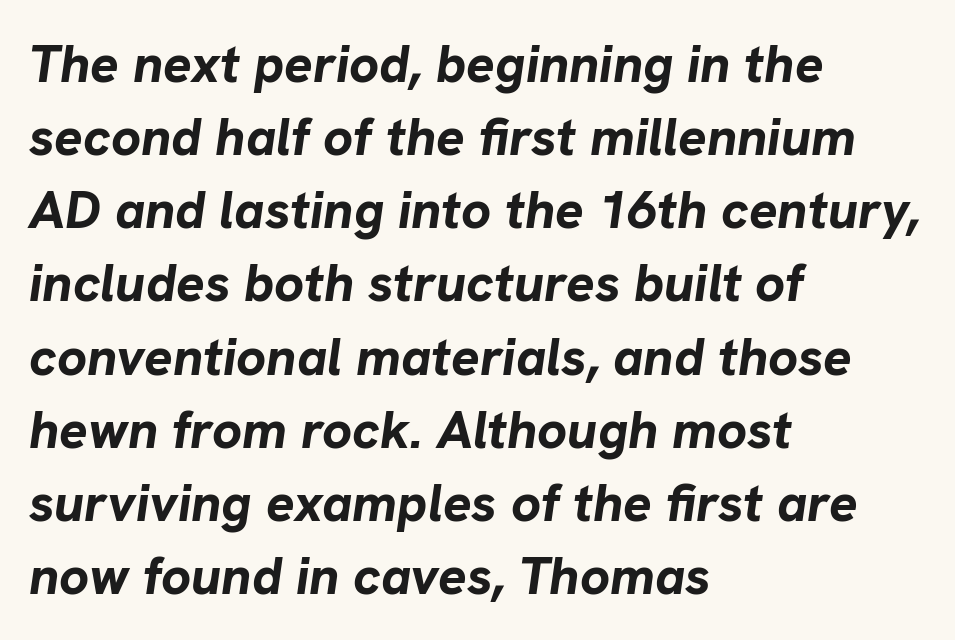
{"italic": "yes", "lean": "right", "slant_degrees": 8, "bold": "yes", "weight": "bold", "width": "normal", "stroke_contrast": "low", "x_height": "medium", "monospaced": "no", "underline": "no", "align": "left", "line_spacing": "normal", "line_spacing_ratio": 1.38, "letter_spacing": "normal", "letter_spacing_em": 0.0, "glyph_px": 53}
